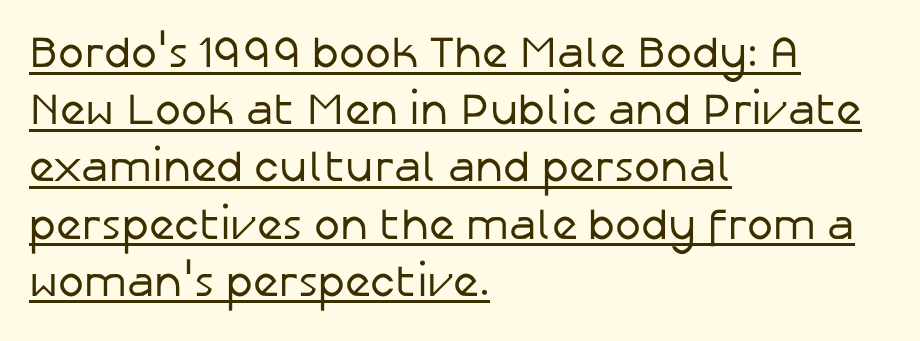
Q: Is the text bold? A: No.
Q: Is the text italic (slanted)? A: No, it is upright.
Q: Is the typeface a serif or a sans-serif typeface? A: Sans-serif.
Q: Is the text underlined? A: Yes.
Q: How is the paragraph aligned? A: Left-aligned.
Q: Is the spacing between letters normal or unusually wide? A: Normal.
Q: Is the spacing between lines tight, normal or loose? A: Normal.
Q: Width (condensed, normal, or wide)? A: Normal.
Q: Stroke contrast? A: Low.
Q: x-height? A: Medium.
Q: Monospaced? A: No.
